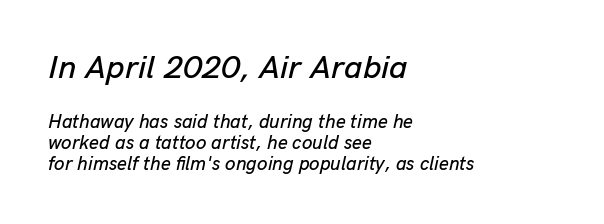
Short note: letters normally spaced. This is oblique type, the kind used for emphasis or titles. These lines huddle together more closely than default settings would place them. Each line starts at the same left margin while the right side varies. A bare baseline throughout the passage.
